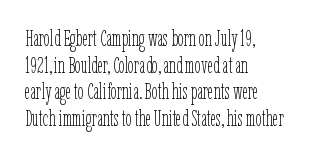
Q: Is the text bold? A: No.
Q: Is the text italic (slanted)? A: No, it is upright.
Q: Is the text underlined? A: No.
Q: How is the paragraph aligned? A: Left-aligned.
Q: Is the spacing between letters normal or unusually wide? A: Normal.
